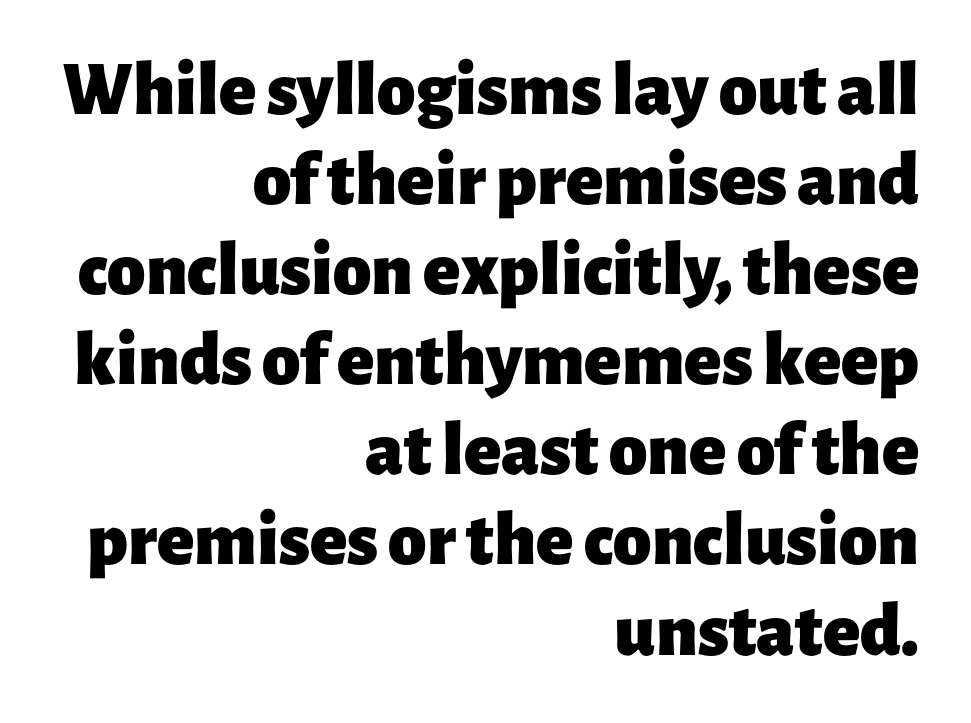
{"serif": "no", "italic": "no", "bold": "yes", "weight": "heavy", "width": "normal", "stroke_contrast": "low", "x_height": "medium", "monospaced": "no", "underline": "no", "align": "right", "line_spacing_ratio": 1.17, "letter_spacing": "normal", "letter_spacing_em": 0.0, "glyph_px": 77}
